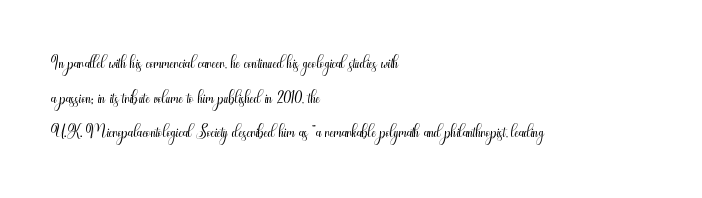
The typesetter chose a ragged-right arrangement here. What's the leading like? Ordinary, nothing unusual. Nothing unusual about the tracking: characters are spaced as the font intends. Is the stroke heavy? The answer is a plain regular-or-lighter.
